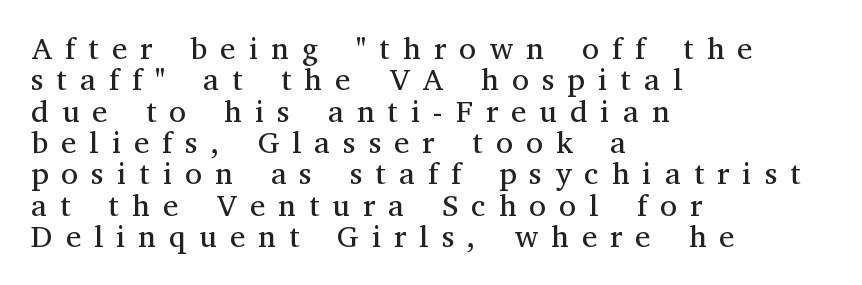
Each stroke keeps to a modest, everyday thickness or less. The passage shown is typed in a proportional face where columns would drift. A typesetter would mark this as roman, not italic. Descenders are the only things crossing below the line.
